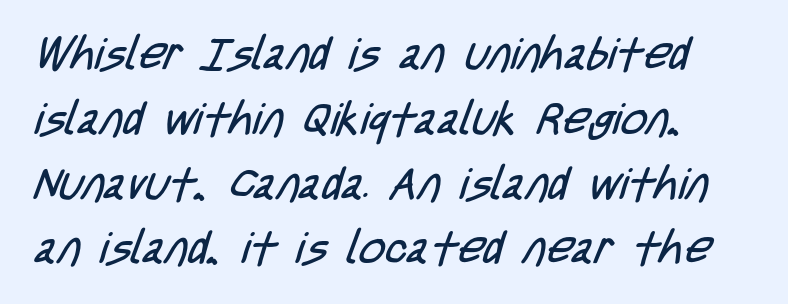
Q: Is the text bold? A: No.
Q: Is the typeface a serif or a sans-serif typeface? A: Sans-serif.
Q: Is the text underlined? A: No.
Q: How is the paragraph aligned? A: Left-aligned.
Q: Is the spacing between letters normal or unusually wide? A: Normal.
Q: Is the spacing between lines tight, normal or loose? A: Normal.
Q: Width (condensed, normal, or wide)? A: Condensed.
Q: Stroke contrast? A: Low.
Q: x-height? A: Large.
Q: Monospaced? A: No.
